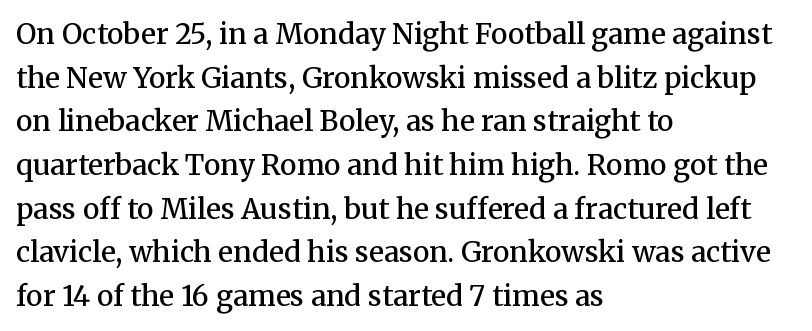
{"serif": "yes", "italic": "no", "bold": "semi", "weight": "semibold", "width": "normal", "stroke_contrast": "medium", "x_height": "medium", "monospaced": "no", "underline": "no", "align": "left", "line_spacing": "normal", "line_spacing_ratio": 1.56, "letter_spacing": "normal", "letter_spacing_em": 0.0, "glyph_px": 28}
